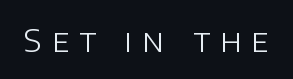
Heft: none added — not bold. Clear beneath every line of the passage. This sample uses a sans-serif face. This sample uses an upright cut, with every glyph sitting square on the baseline. Glyph-to-glyph distance is far greater than everyday printed text. The rendering uses natural spacing where letterforms have individual widths.
